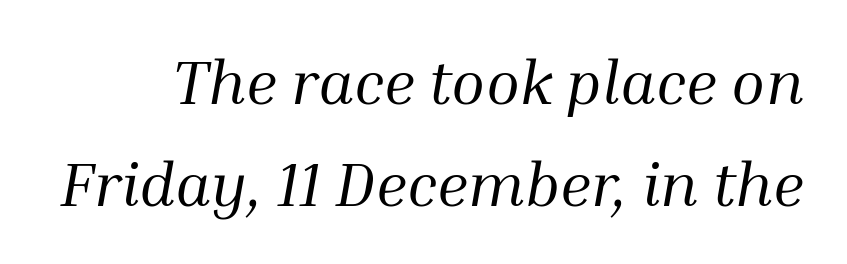
Q: Is the text bold? A: No.
Q: Is the text italic (slanted)? A: Yes, it leans right by about 10 degrees.
Q: Is the typeface a serif or a sans-serif typeface? A: Serif.
Q: Is the text underlined? A: No.
Q: Is the spacing between letters normal or unusually wide? A: Normal.
Q: Is the spacing between lines tight, normal or loose? A: Normal.
Q: Width (condensed, normal, or wide)? A: Normal.
Q: Stroke contrast? A: Medium.
Q: x-height? A: Medium.
Q: Monospaced? A: No.
